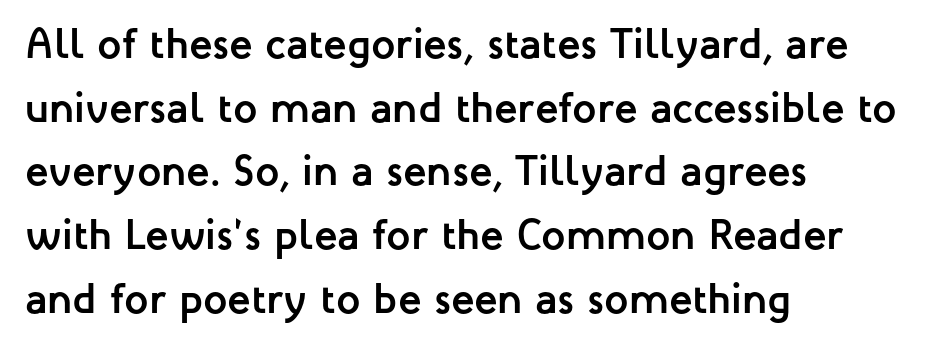
Q: Is the text bold? A: Yes.
Q: Is the text italic (slanted)? A: No, it is upright.
Q: Is the typeface a serif or a sans-serif typeface? A: Sans-serif.
Q: Is the text underlined? A: No.
Q: How is the paragraph aligned? A: Left-aligned.
Q: Is the spacing between letters normal or unusually wide? A: Normal.
Q: Is the spacing between lines tight, normal or loose? A: Normal.
Q: Width (condensed, normal, or wide)? A: Normal.
Q: Stroke contrast? A: Low.
Q: x-height? A: Medium.
Q: Monospaced? A: No.
